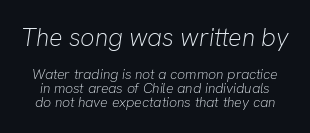
{"italic": "yes", "lean": "right", "slant_degrees": 8, "bold": "no", "underline": "no", "line_spacing": "tight", "line_spacing_ratio": 0.98, "letter_spacing": "normal", "letter_spacing_em": 0.0, "larger_block": "first", "size_ratio": 1.79, "glyph_px": 25}
